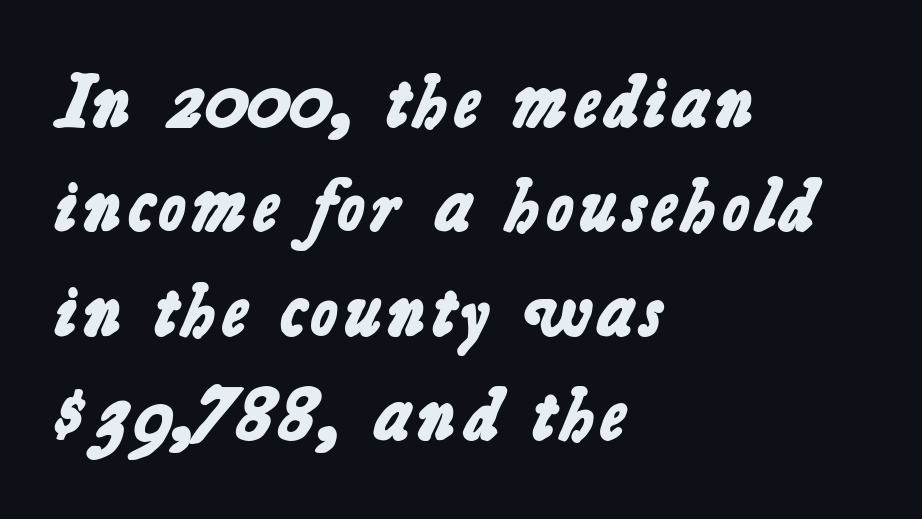
Q: Is the text bold? A: Yes.
Q: Is the typeface a serif or a sans-serif typeface? A: Sans-serif.
Q: Is the text underlined? A: No.
Q: How is the paragraph aligned? A: Left-aligned.
Q: Is the spacing between letters normal or unusually wide? A: Normal.
Q: Is the spacing between lines tight, normal or loose? A: Normal.
Q: Width (condensed, normal, or wide)? A: Normal.
Q: Stroke contrast? A: Low.
Q: x-height? A: Medium.
Q: Monospaced? A: No.
